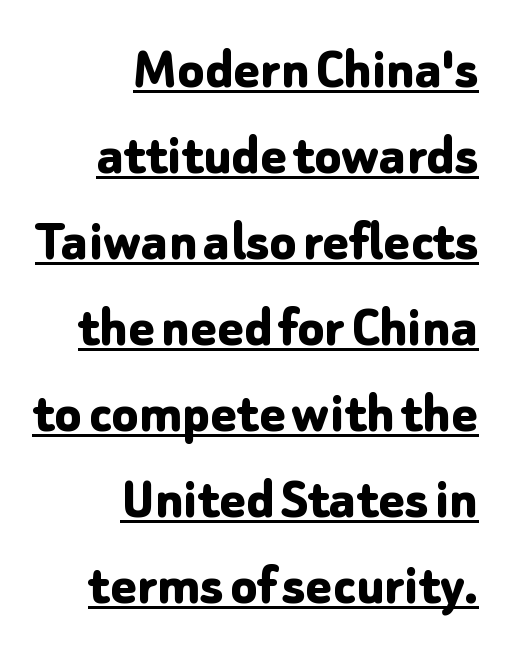
This sample has the flowing, uneven cadence of proportional lettering. What weight is shown? A full bold with thick strokes. Each letter's strokes conclude bluntly, with no projecting serifs. The typesetter chose a ragged-left arrangement here.
